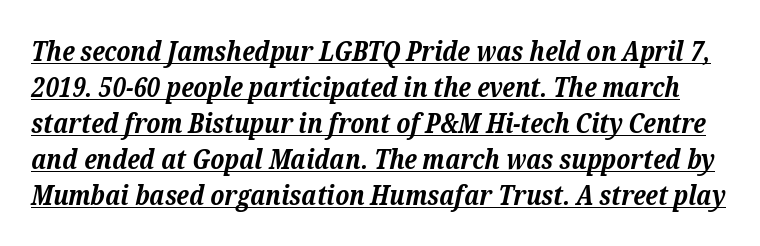
The image shows 28 px bold serif type, italic (leaning right); set normal line spacing (1.29x), normal letter spacing, underlined; low stroke contrast and a medium x-height.
